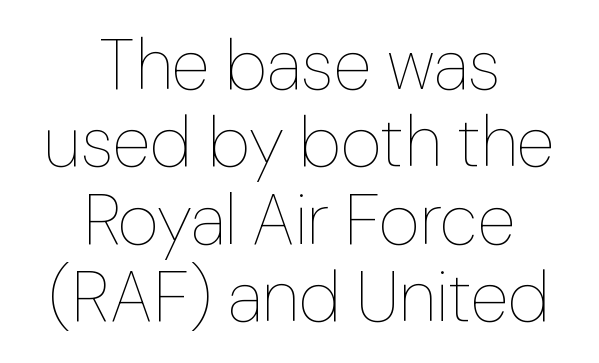
The image shows 71 px thin type, upright; set centered, tight line spacing (1.09x), normal letter spacing, not underlined; low stroke contrast and a medium x-height.
